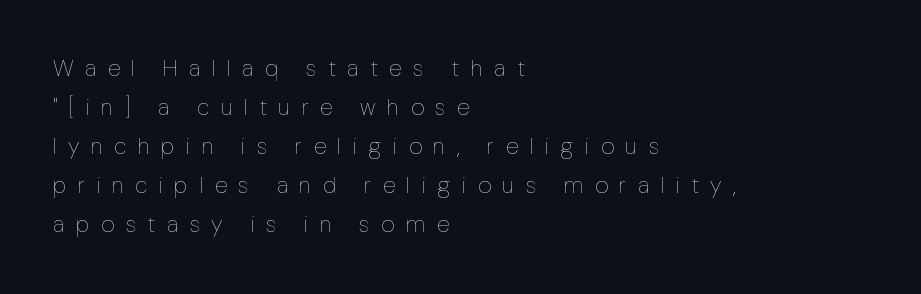
{"italic": "no", "bold": "no", "underline": "no", "align": "left", "line_spacing": "normal", "line_spacing_ratio": 1.7, "letter_spacing": "wide", "letter_spacing_em": 0.5, "glyph_px": 23}
